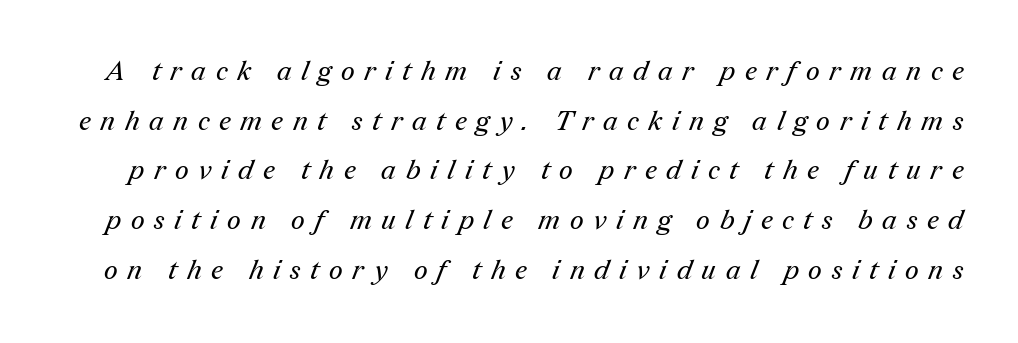
The image shows 27 px text type; set line spacing 1.84x, unusually wide letter spacing (+0.36 em), not underlined.
